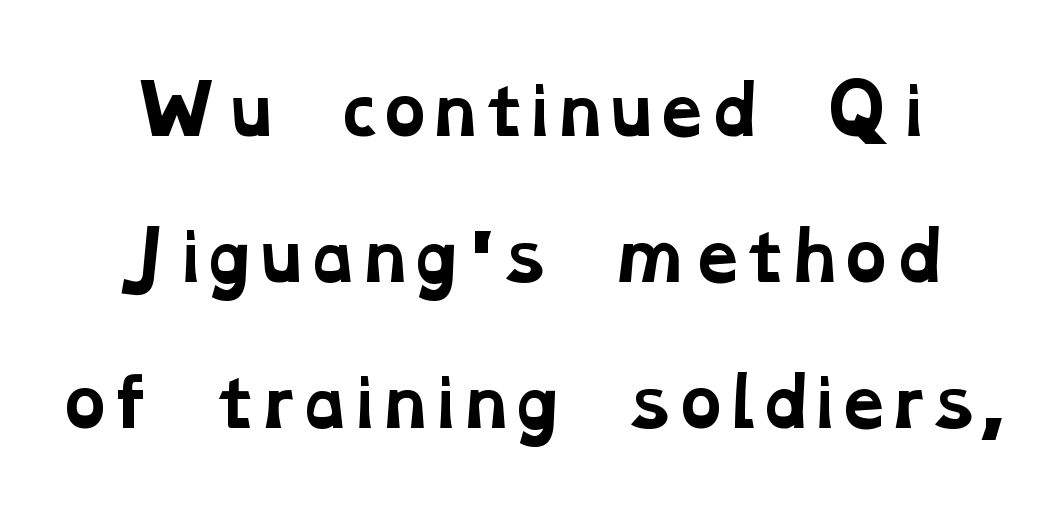
Q: Is the text bold? A: Yes.
Q: Is the typeface a serif or a sans-serif typeface? A: Serif.
Q: Is the text underlined? A: No.
Q: Is the spacing between letters normal or unusually wide? A: Normal.
Q: Is the spacing between lines tight, normal or loose? A: Loose.
Q: Width (condensed, normal, or wide)? A: Wide.
Q: Stroke contrast? A: Low.
Q: x-height? A: Medium.
Q: Monospaced? A: No.
